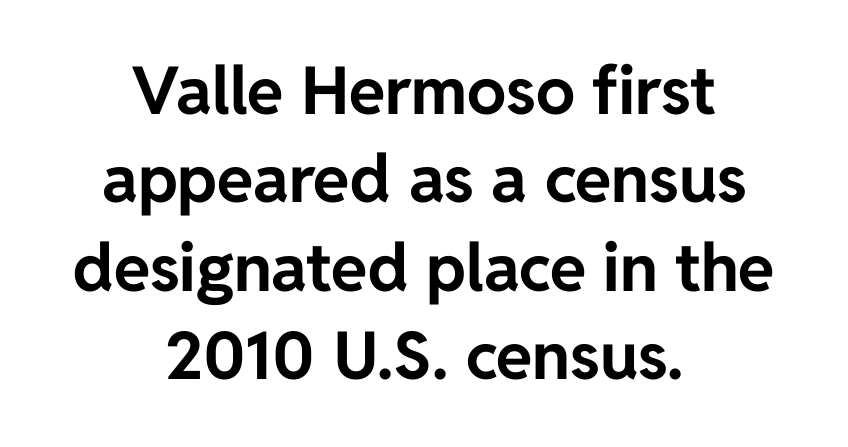
No feet cap the strokes, marking this as sans-serif type. This rendering features lettering with no underline. Varying glyph widths throughout — classic text-font behaviour. Short and long lines alike share a common midpoint.
